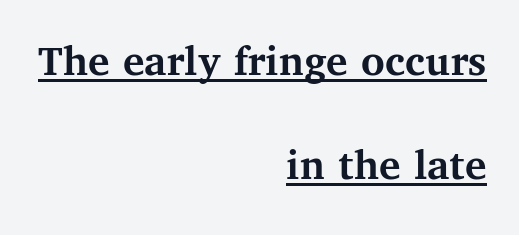
The image shows 45 px semibold serif type, upright; set right-aligned, loose line spacing (2.31x), normal letter spacing, underlined; medium stroke contrast and a medium x-height.
